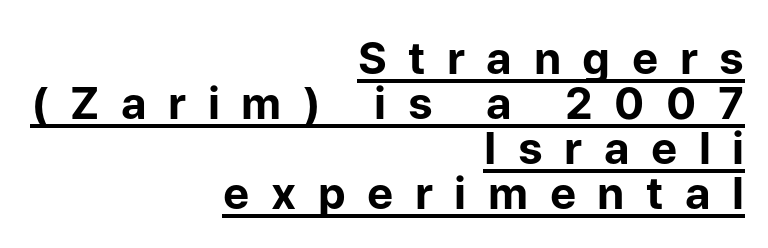
{"serif": "no", "italic": "no", "bold": "yes", "weight": "bold", "width": "normal", "stroke_contrast": "low", "x_height": "medium", "monospaced": "no", "underline": "yes", "align": "right", "line_spacing": "tight", "line_spacing_ratio": 1.02, "letter_spacing": "wide", "letter_spacing_em": 0.49, "glyph_px": 44}
